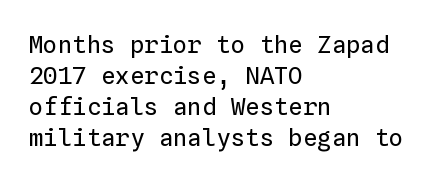
{"italic": "no", "bold": "no", "underline": "no", "align": "left", "line_spacing": "normal", "line_spacing_ratio": 1.29, "letter_spacing": "normal", "letter_spacing_em": 0.0, "glyph_px": 24}
